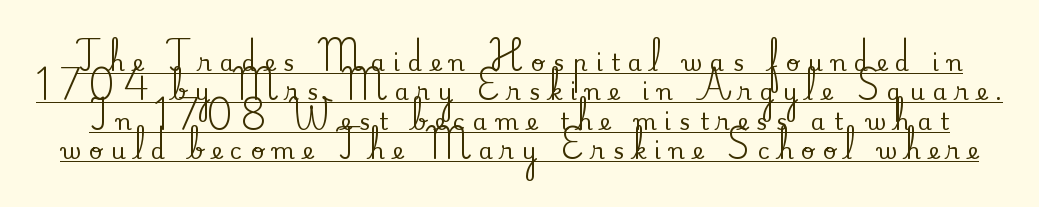
Q: Is the text italic (slanted)? A: No, it is upright.
Q: Is the text underlined? A: Yes.
Q: Is the spacing between letters normal or unusually wide? A: Unusually wide.
Q: Is the spacing between lines tight, normal or loose? A: Normal.
